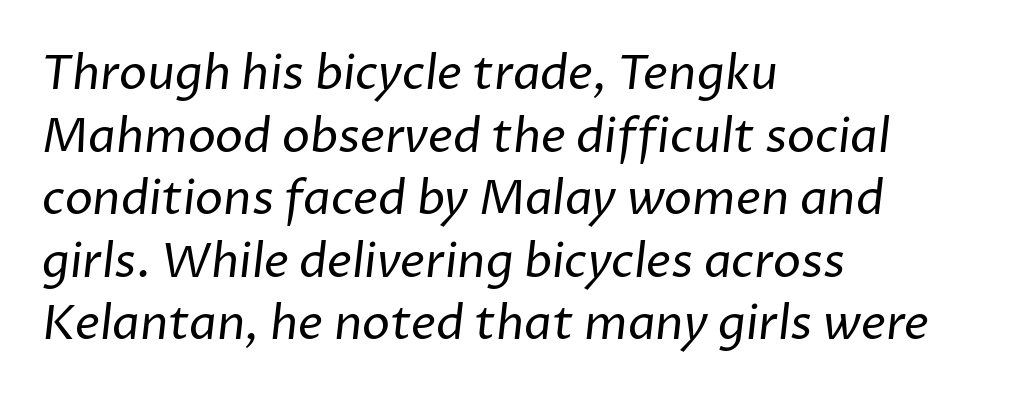
Descenders are the only things crossing below the line. A classic flush-left, rag-right setting is used for this passage. Note: no serifs on the glyphs. No letter is thick-stroked: the sample isn't bold.
